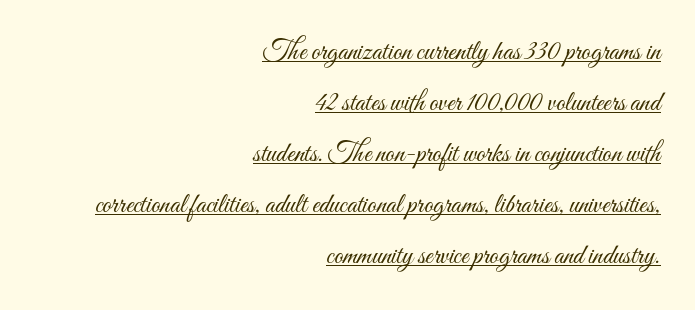
{"bold": "no", "weight": "light", "width": "condensed", "stroke_contrast": "medium", "x_height": "small", "monospaced": "no", "underline": "yes", "align": "right", "line_spacing_ratio": 1.82, "letter_spacing": "normal", "letter_spacing_em": 0.0, "glyph_px": 28}
